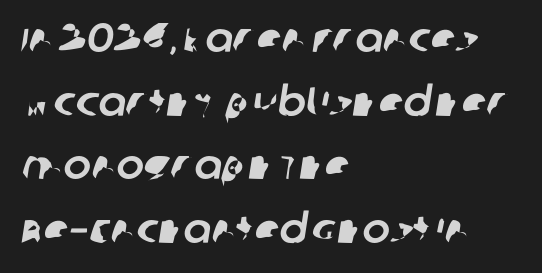
The image shows 41 px sans-serif type; set left-aligned, normal line spacing (1.55x), normal letter spacing, not underlined; low stroke contrast and a large x-height.
